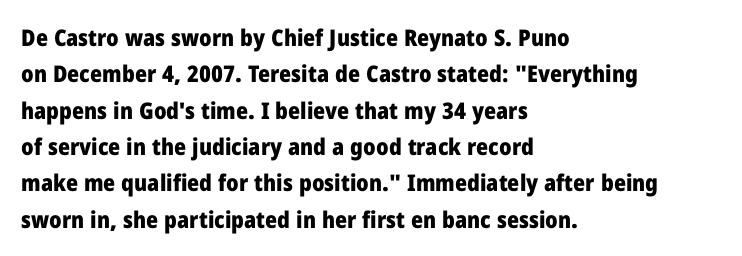
Q: Is the text bold? A: Yes.
Q: Is the text italic (slanted)? A: No, it is upright.
Q: Is the text underlined? A: No.
Q: How is the paragraph aligned? A: Left-aligned.
Q: Is the spacing between letters normal or unusually wide? A: Normal.
Q: Is the spacing between lines tight, normal or loose? A: Normal.
